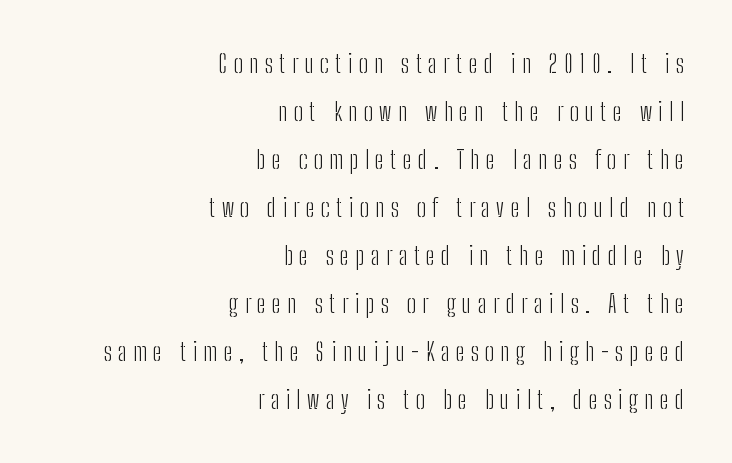
Posture: straight, roman, zero tilt. A clean baseline with only descenders dipping below it. Reading down the column, the eye jumps a long way to each next line. These lines stack with their right ends in a neat column.
